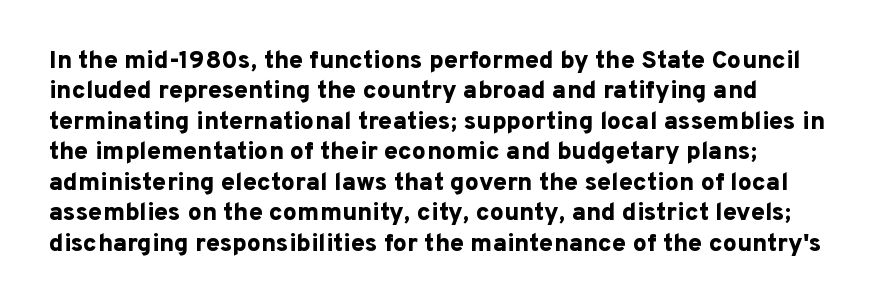
Each line starts at the same left margin while the right side varies. Words appear dense and cohesive because spacing is normal. What weight is shown? A full bold with thick strokes. Nope, not italic — everything's standing straight.
